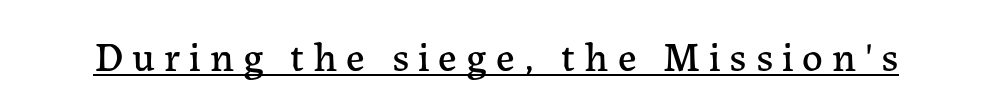
Q: Is the text italic (slanted)? A: No, it is upright.
Q: Is the typeface a serif or a sans-serif typeface? A: Serif.
Q: Is the text underlined? A: Yes.
Q: Is the spacing between letters normal or unusually wide? A: Unusually wide.
Q: Width (condensed, normal, or wide)? A: Normal.
Q: Stroke contrast? A: Low.
Q: x-height? A: Medium.
Q: Monospaced? A: No.
